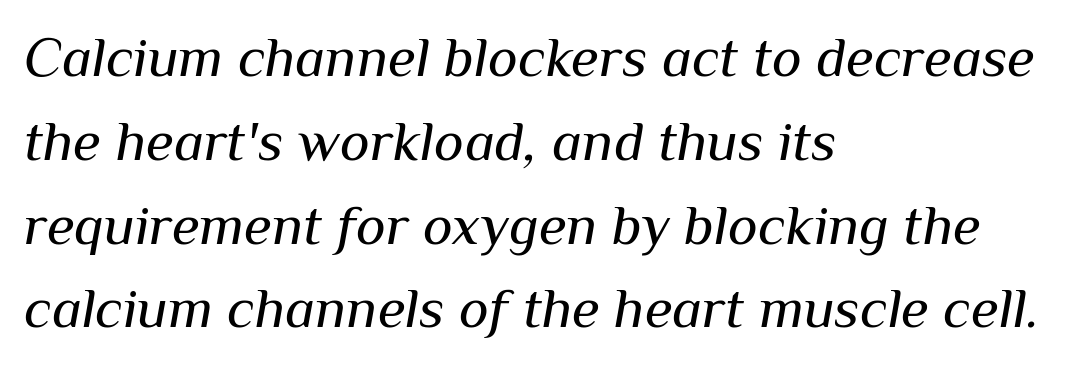
The image shows 57 px regular-weight type, italic (leaning right); set left-aligned, normal line spacing (1.47x), normal letter spacing, not underlined; medium stroke contrast and a medium x-height.
